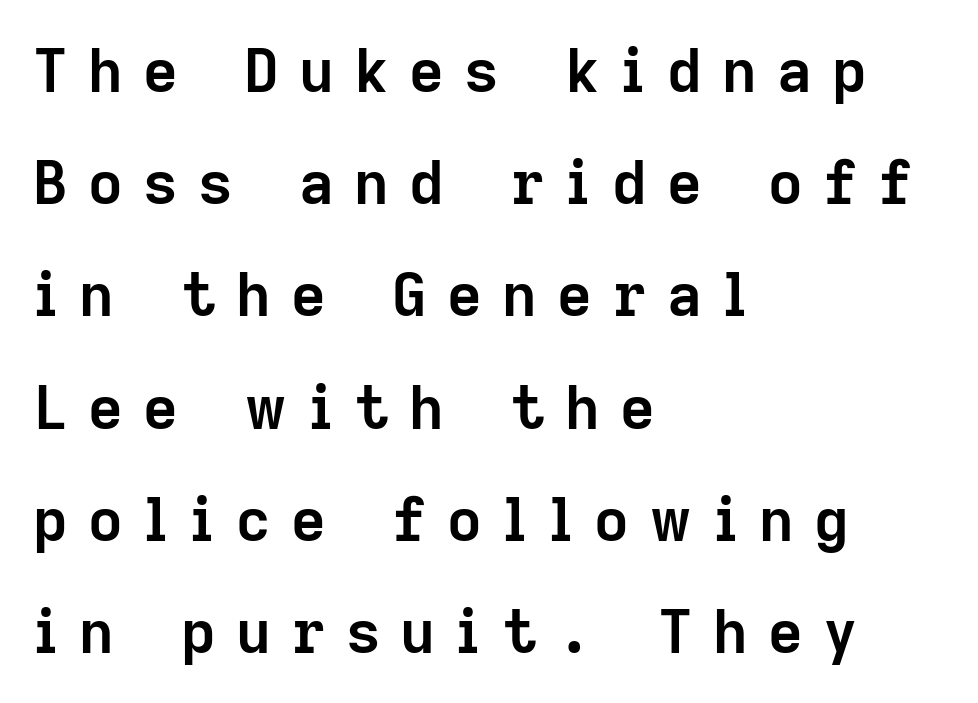
Q: Is the text bold? A: Yes.
Q: Is the text italic (slanted)? A: No, it is upright.
Q: Is the typeface a serif or a sans-serif typeface? A: Sans-serif.
Q: Is the text underlined? A: No.
Q: How is the paragraph aligned? A: Left-aligned.
Q: Is the spacing between letters normal or unusually wide? A: Unusually wide.
Q: Width (condensed, normal, or wide)? A: Normal.
Q: Stroke contrast? A: Low.
Q: x-height? A: Medium.
Q: Monospaced? A: No.
